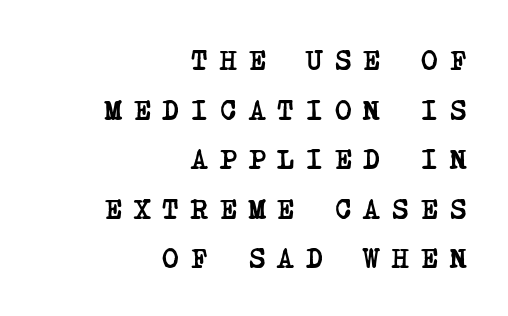
The image shows 28 px semibold, condensed serif type; set right-aligned, line spacing 1.77x, unusually wide letter spacing (+0.44 em), not underlined; low stroke contrast and a large x-height.
